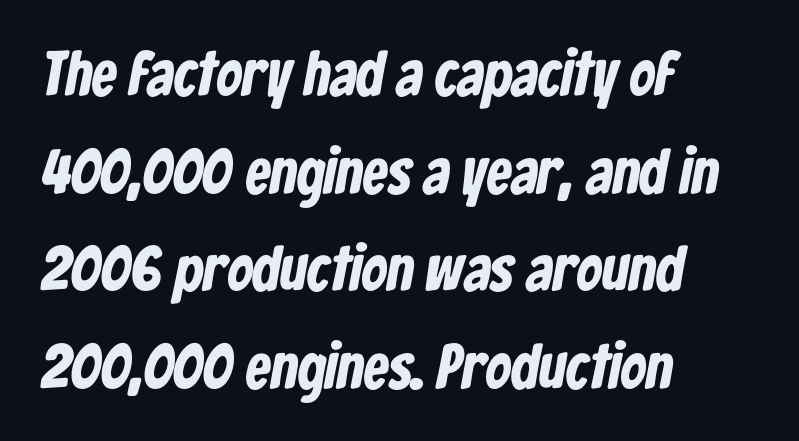
Visually the block forms a straight wall on the left and a jagged coastline on the right. Beneath every word, the page is bare. The font is running at its bold setting. Honestly, the row spacing looks completely unremarkable.
